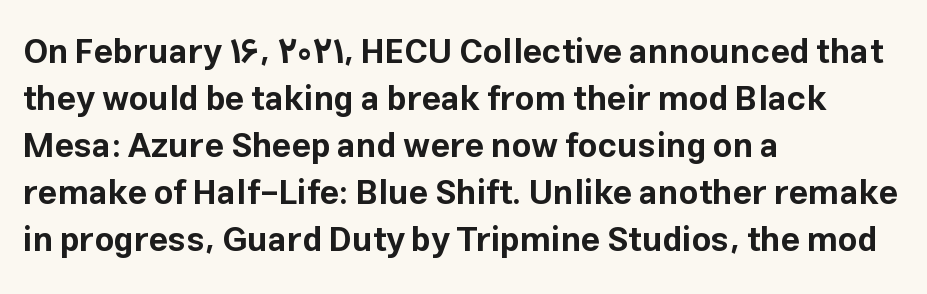
Q: Is the text bold? A: Yes.
Q: Is the text italic (slanted)? A: No, it is upright.
Q: Is the typeface a serif or a sans-serif typeface? A: Sans-serif.
Q: Is the text underlined? A: No.
Q: How is the paragraph aligned? A: Left-aligned.
Q: Is the spacing between letters normal or unusually wide? A: Normal.
Q: Is the spacing between lines tight, normal or loose? A: Normal.
Q: Width (condensed, normal, or wide)? A: Normal.
Q: Stroke contrast? A: Low.
Q: x-height? A: Medium.
Q: Monospaced? A: No.
